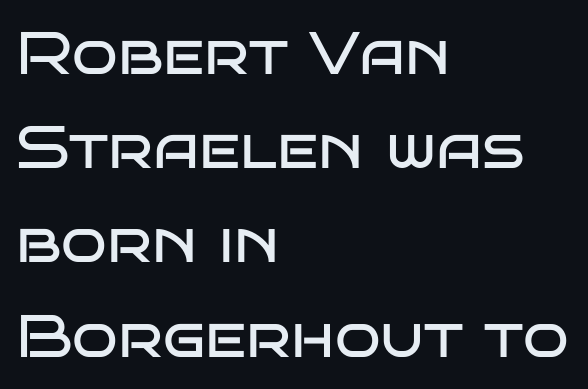
Q: Is the text bold? A: No.
Q: Is the text italic (slanted)? A: No, it is upright.
Q: Is the typeface a serif or a sans-serif typeface? A: Sans-serif.
Q: Is the text underlined? A: No.
Q: How is the paragraph aligned? A: Left-aligned.
Q: Is the spacing between letters normal or unusually wide? A: Normal.
Q: Is the spacing between lines tight, normal or loose? A: Normal.
Q: Width (condensed, normal, or wide)? A: Wide.
Q: Stroke contrast? A: Low.
Q: x-height? A: Large.
Q: Monospaced? A: No.
